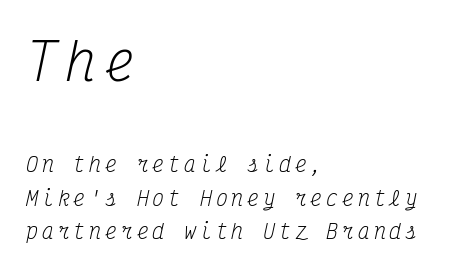
Q: Is the text bold? A: No.
Q: Is the text italic (slanted)? A: Yes, it leans right by about 12 degrees.
Q: Is the typeface a serif or a sans-serif typeface? A: Serif.
Q: Is the text underlined? A: No.
Q: How is the paragraph aligned? A: Left-aligned.
Q: Is the spacing between lines tight, normal or loose? A: Normal.
Q: Which block of text is set in a larger size, the first (top) or the second (bottom)? A: The first (top) one.
Q: Width (condensed, normal, or wide)? A: Condensed.
Q: Stroke contrast? A: Medium.
Q: x-height? A: Medium.
Q: Monospaced? A: Yes.
